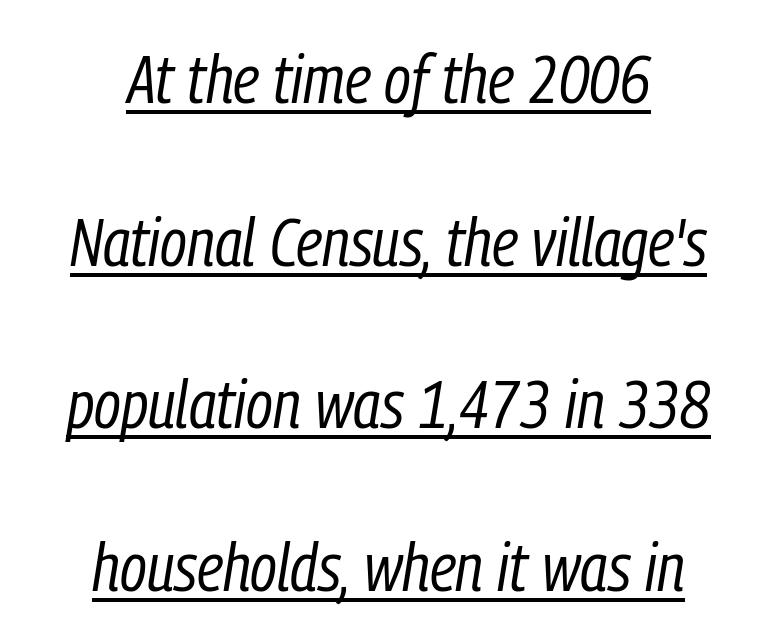
The typography opts for an oblique posture over an upright one. The whitespace from short lines is split evenly between both sides. What decoration does the sample have? An underline. Tracking here is standard; glyphs follow each other at the usual distance.
